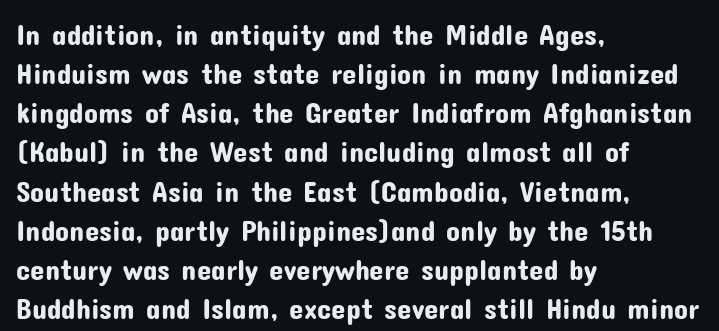
Q: Is the text italic (slanted)? A: No, it is upright.
Q: Is the typeface a serif or a sans-serif typeface? A: Sans-serif.
Q: Is the text underlined? A: No.
Q: How is the paragraph aligned? A: Left-aligned.
Q: Is the spacing between letters normal or unusually wide? A: Normal.
Q: Is the spacing between lines tight, normal or loose? A: Normal.
Q: Width (condensed, normal, or wide)? A: Normal.
Q: Stroke contrast? A: Low.
Q: x-height? A: Medium.
Q: Monospaced? A: No.
